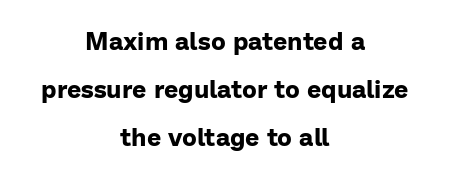
{"italic": "no", "bold": "yes", "underline": "no", "align": "center", "line_spacing": "loose", "line_spacing_ratio": 1.92, "letter_spacing": "normal", "letter_spacing_em": 0.0, "glyph_px": 25}
